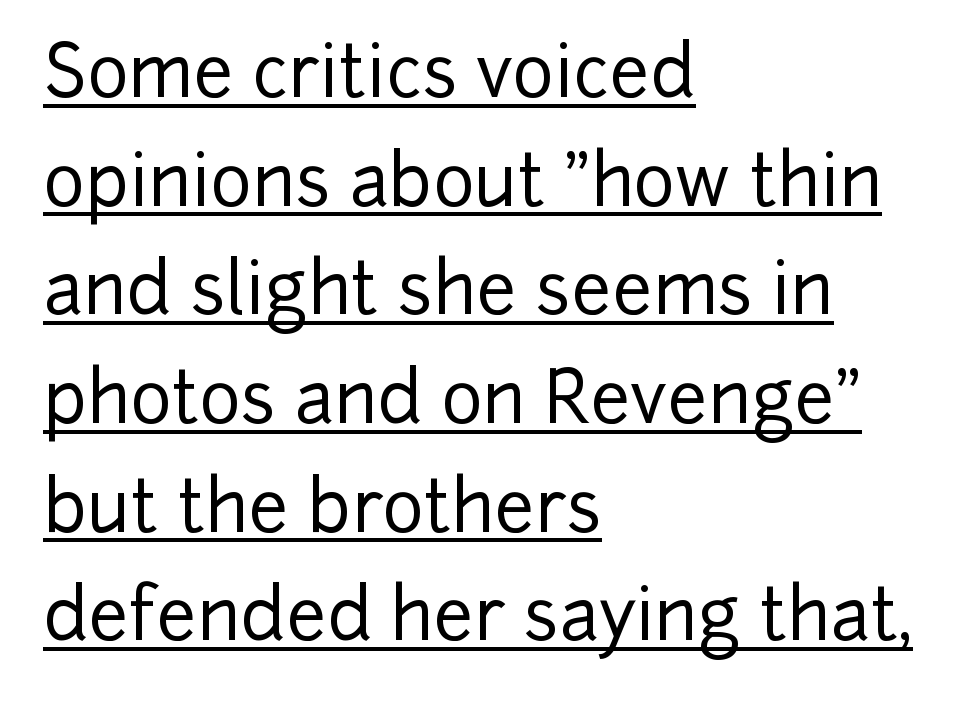
{"serif": "no", "italic": "no", "width": "normal", "stroke_contrast": "low", "x_height": "medium", "monospaced": "no", "underline": "yes", "align": "left", "line_spacing": "normal", "line_spacing_ratio": 1.53, "letter_spacing": "normal", "letter_spacing_em": 0.0, "glyph_px": 71}
